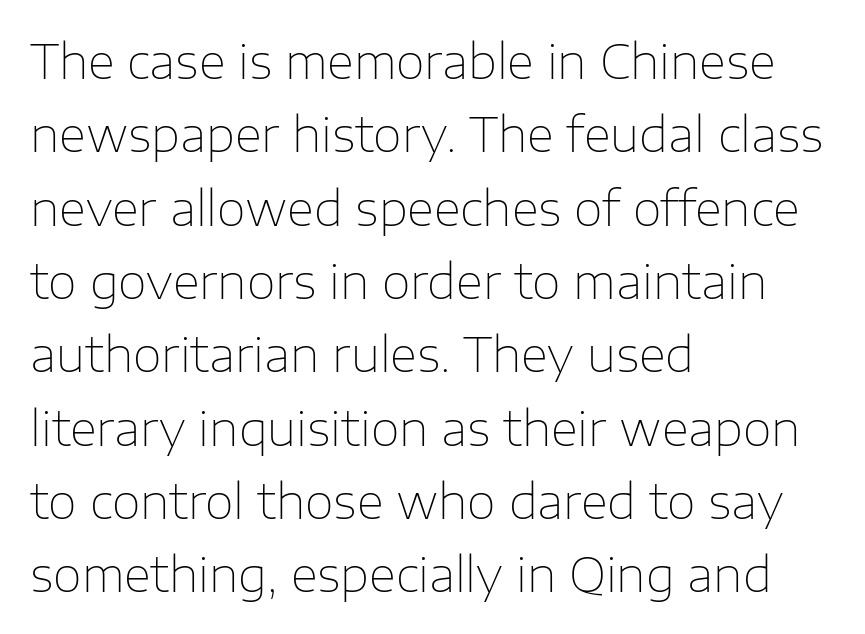
The image shows 47 px thin sans-serif type, upright; set left-aligned, normal line spacing (1.56x), normal letter spacing, not underlined; low stroke contrast and a medium x-height.
